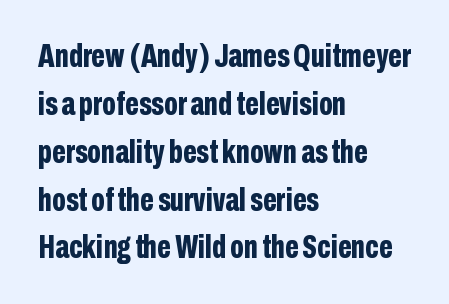
{"serif": "no", "italic": "no", "bold": "yes", "weight": "bold", "width": "condensed", "stroke_contrast": "low", "x_height": "medium", "monospaced": "no", "underline": "no", "align": "left", "line_spacing": "normal", "line_spacing_ratio": 1.45, "letter_spacing": "normal", "letter_spacing_em": 0.0, "glyph_px": 33}
